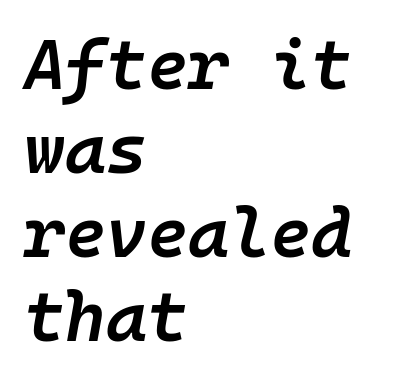
The image shows 70 px semibold type, italic (leaning right), monospaced; set left-aligned, line spacing 1.2x, normal letter spacing, not underlined; low stroke contrast and a medium x-height.
